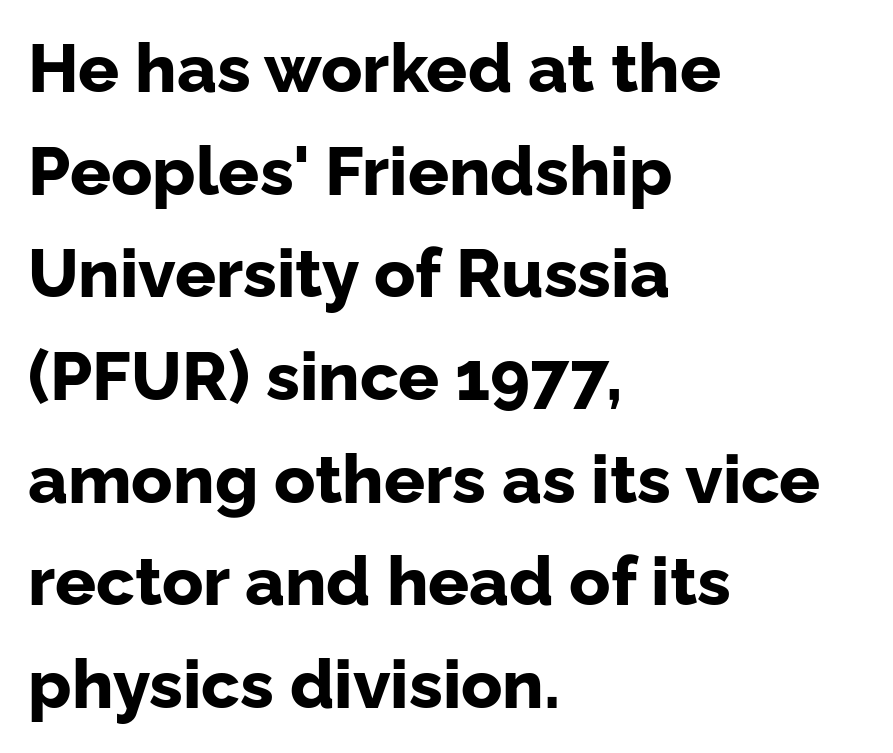
Q: Is the text bold? A: Yes.
Q: Is the text italic (slanted)? A: No, it is upright.
Q: Is the typeface a serif or a sans-serif typeface? A: Sans-serif.
Q: Is the text underlined? A: No.
Q: How is the paragraph aligned? A: Left-aligned.
Q: Is the spacing between letters normal or unusually wide? A: Normal.
Q: Is the spacing between lines tight, normal or loose? A: Normal.
Q: Width (condensed, normal, or wide)? A: Normal.
Q: Stroke contrast? A: Low.
Q: x-height? A: Medium.
Q: Monospaced? A: No.
